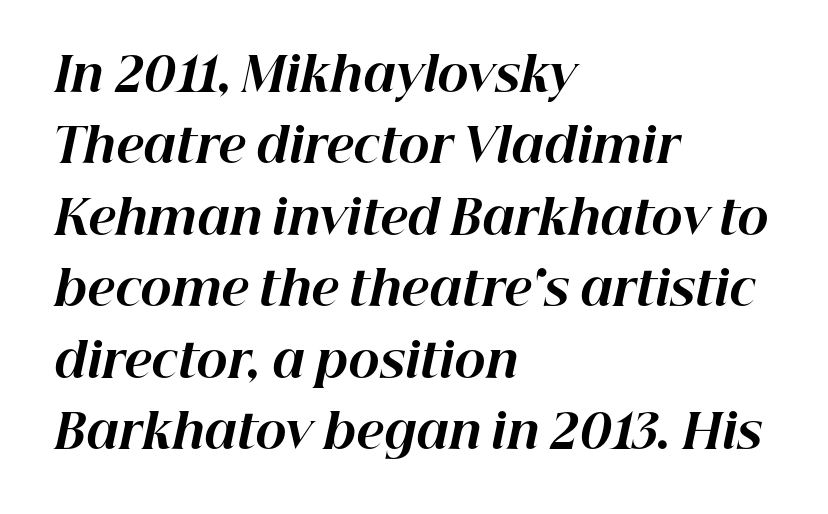
Underline: absent. What stands out about the letter spacing? Nothing — it is the standard amount. The letters advance in unequal steps, a hallmark of proportional type. Does the leading feel generous? No, just average.
